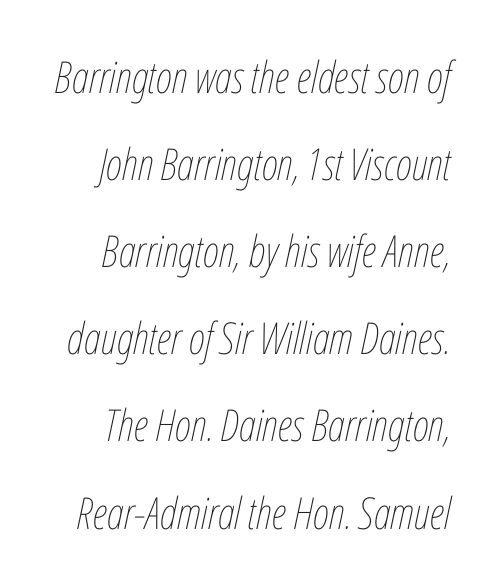
The image shows 44 px thin, condensed type, italic (leaning right); set loose line spacing (1.98x), normal letter spacing, not underlined; low stroke contrast and a medium x-height.
